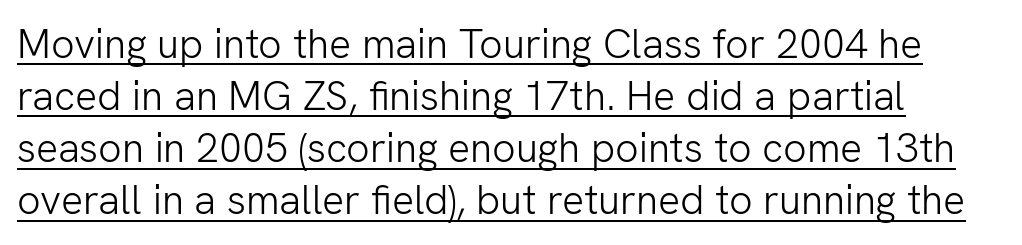
Q: Is the text bold? A: No.
Q: Is the text italic (slanted)? A: No, it is upright.
Q: Is the typeface a serif or a sans-serif typeface? A: Sans-serif.
Q: Is the text underlined? A: Yes.
Q: How is the paragraph aligned? A: Left-aligned.
Q: Is the spacing between letters normal or unusually wide? A: Normal.
Q: Is the spacing between lines tight, normal or loose? A: Normal.
Q: Width (condensed, normal, or wide)? A: Normal.
Q: Stroke contrast? A: Low.
Q: x-height? A: Medium.
Q: Monospaced? A: No.
